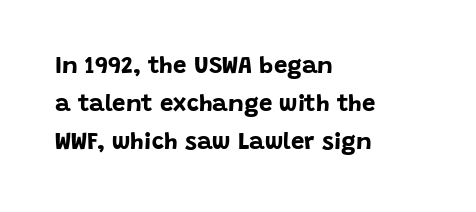
Any mark beneath the type? The region is blank. The letters stand upright; this is a roman face. The type is set solid horizontally, with unmodified tracking. Which margin do the lines hug? The left one — the right edge is uneven. The rendering uses a bold face; every stroke is thick and dark.
